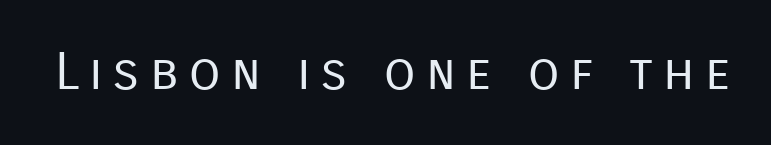
Is this a fixed-width face? No — the glyphs have proportional, varying widths. You can tell from the bare stems that sans-serif type was used. The font sits on the lighter half of the weight spectrum, regular included. The foot of each line stays bare and open. Posture: vertical.
